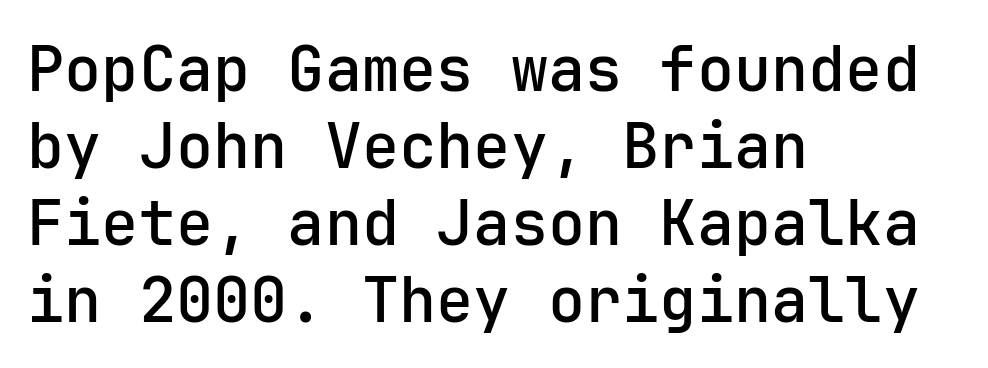
{"serif": "no", "italic": "no", "width": "normal", "stroke_contrast": "low", "x_height": "medium", "monospaced": "yes", "underline": "no", "align": "left", "line_spacing_ratio": 1.24, "letter_spacing": "normal", "letter_spacing_em": 0.0, "glyph_px": 62}
